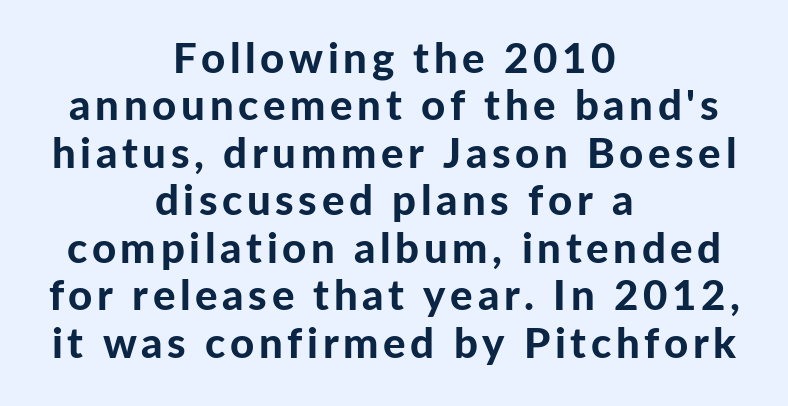
Q: Is the text bold? A: Yes.
Q: Is the text italic (slanted)? A: No, it is upright.
Q: Is the typeface a serif or a sans-serif typeface? A: Sans-serif.
Q: Is the text underlined? A: No.
Q: How is the paragraph aligned? A: Centered.
Q: Is the spacing between lines tight, normal or loose? A: Tight.
Q: Width (condensed, normal, or wide)? A: Normal.
Q: Stroke contrast? A: Low.
Q: x-height? A: Medium.
Q: Monospaced? A: No.
